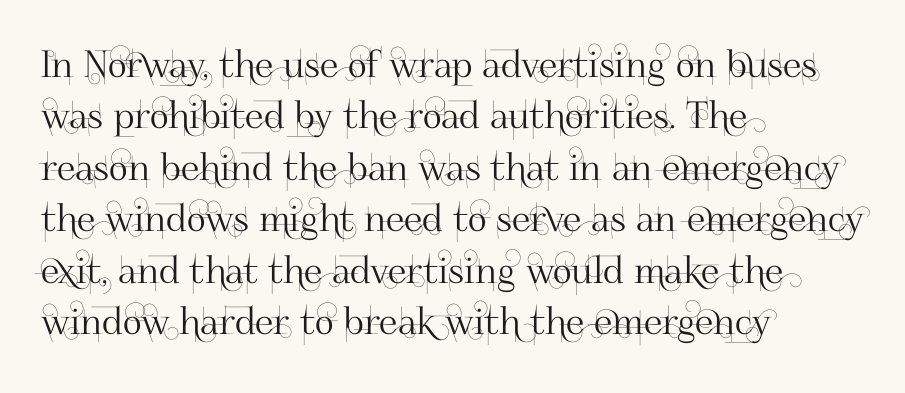
{"serif": "no", "italic": "no", "width": "normal", "stroke_contrast": "high", "x_height": "small", "monospaced": "no", "underline": "no", "align": "left", "line_spacing": "normal", "line_spacing_ratio": 1.39, "letter_spacing": "normal", "letter_spacing_em": 0.0, "glyph_px": 37}
